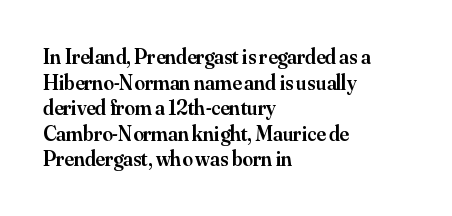
{"italic": "no", "bold": "semi", "underline": "no", "align": "left", "line_spacing_ratio": 1.22, "letter_spacing": "normal", "letter_spacing_em": 0.0, "glyph_px": 21}
